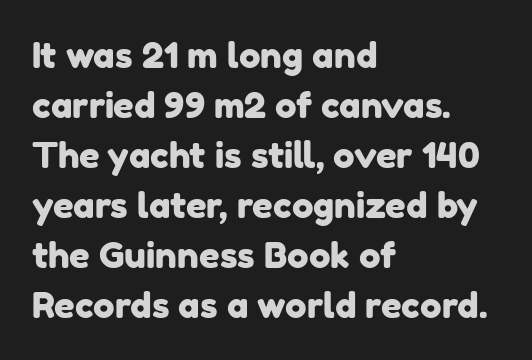
This sample has the flowing, uneven cadence of proportional lettering. The specimen omits any rule beneath the text block's lines. The lines are quadded left. The letters carry no serifs — their stems end cleanly without finishing strokes. Regular leading.
